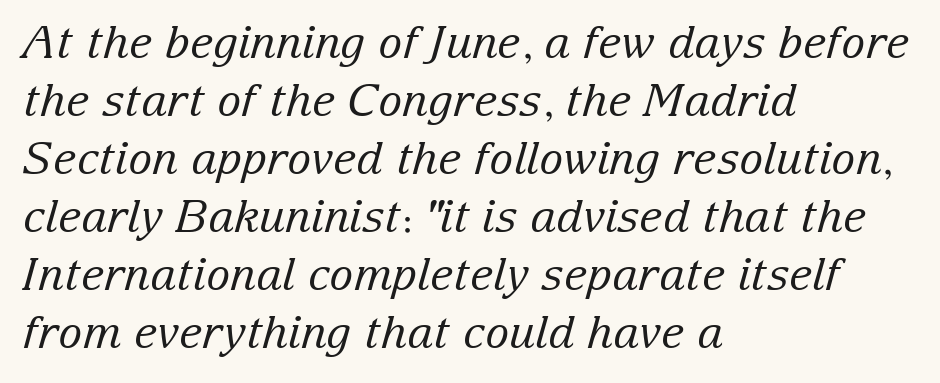
The string is rendered with underlining switched off. The lettering tilts uniformly, giving the passage an italic look. The tracking reads as untouched default to a designer's eye. A student would call this left alignment; a typographer would say flush left, rag right. Counters stay open thanks to moderate or lighter strokes. Note the varied advance widths — an 'i' is clearly narrower than an 'm'.
